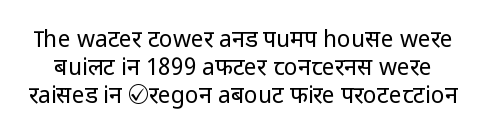
This sample uses an upright cut, with every glyph sitting square on the baseline. Nobody drew a line under any word here. Stroke thickness stays within the range of a standard reading face or lighter. Nothing unusual about the tracking: characters are spaced as the font intends.
